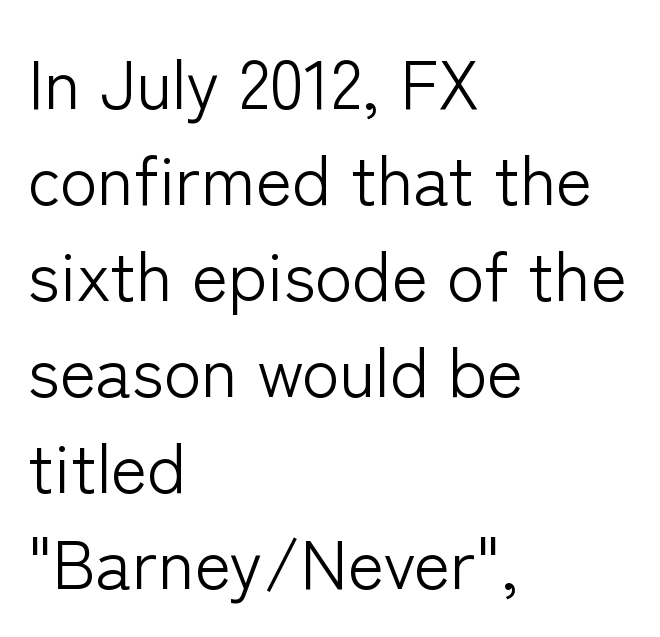
Q: Is the text bold? A: No.
Q: Is the text italic (slanted)? A: No, it is upright.
Q: Is the typeface a serif or a sans-serif typeface? A: Sans-serif.
Q: Is the text underlined? A: No.
Q: How is the paragraph aligned? A: Left-aligned.
Q: Is the spacing between letters normal or unusually wide? A: Normal.
Q: Is the spacing between lines tight, normal or loose? A: Normal.
Q: Width (condensed, normal, or wide)? A: Normal.
Q: Stroke contrast? A: Low.
Q: x-height? A: Medium.
Q: Monospaced? A: No.
